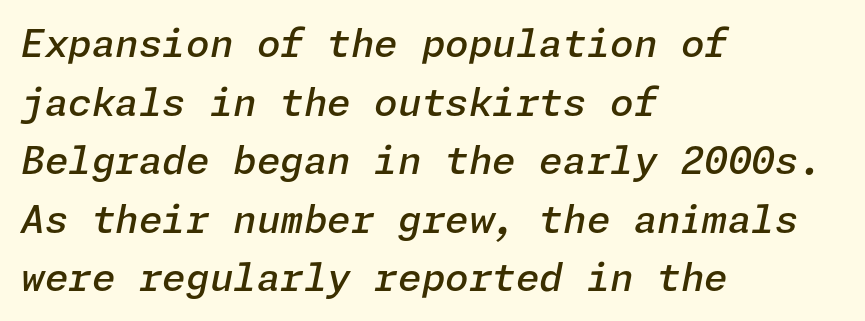
The image shows 38 px semibold type, italic (leaning right); set left-aligned, normal line spacing (1.54x), normal letter spacing, not underlined; low stroke contrast and a medium x-height.
